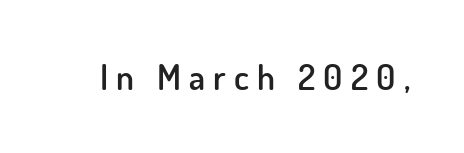
Q: Is the text bold? A: Semi-bold.
Q: Is the text italic (slanted)? A: No, it is upright.
Q: Is the typeface a serif or a sans-serif typeface? A: Sans-serif.
Q: Is the text underlined? A: No.
Q: Is the spacing between letters normal or unusually wide? A: Unusually wide.
Q: Width (condensed, normal, or wide)? A: Normal.
Q: Stroke contrast? A: Low.
Q: x-height? A: Small.
Q: Monospaced? A: No.
